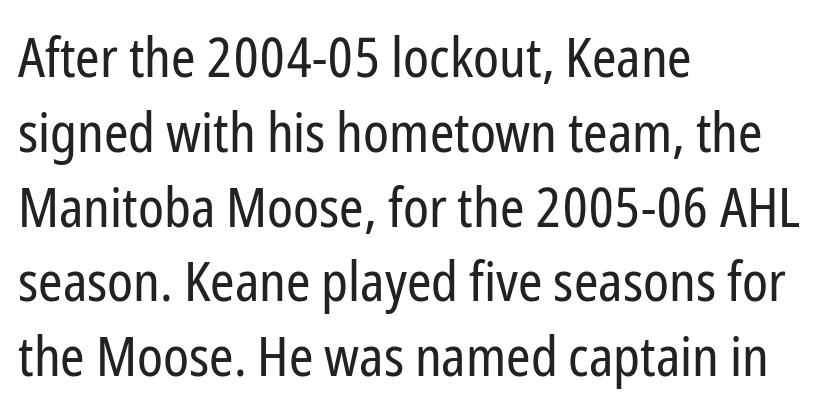
{"serif": "no", "italic": "no", "bold": "no", "weight": "regular", "width": "condensed", "stroke_contrast": "low", "x_height": "medium", "monospaced": "no", "underline": "no", "align": "left", "line_spacing": "normal", "line_spacing_ratio": 1.36, "letter_spacing": "normal", "letter_spacing_em": 0.0, "glyph_px": 55}
